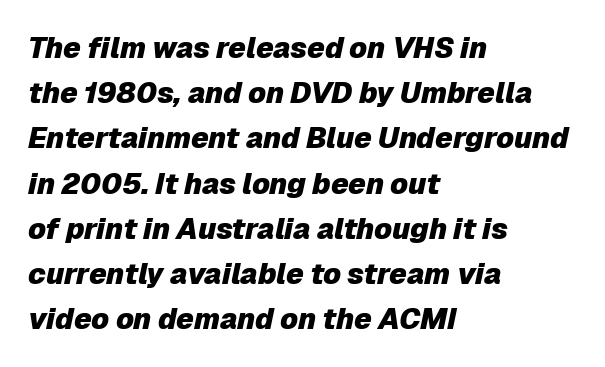
Horizontal alignment here is leftward, the default for most running prose. Nobody drew a line under any word here. Notice how descenders clear the ascenders below comfortably — that's standard leading. The specimen reads as italic at a glance.
